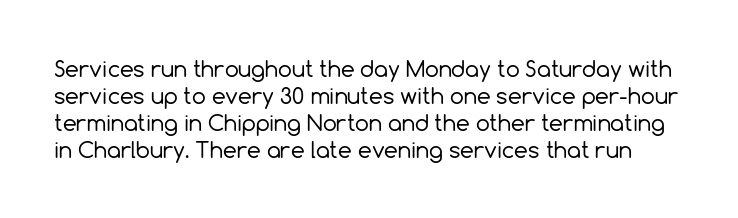
Q: Is the text bold? A: No.
Q: Is the text italic (slanted)? A: No, it is upright.
Q: Is the text underlined? A: No.
Q: Is the spacing between letters normal or unusually wide? A: Normal.
